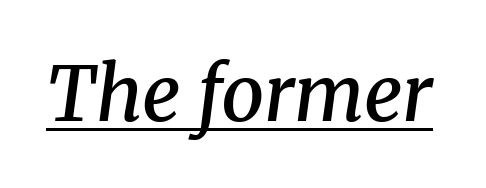
{"serif": "yes", "italic": "yes", "lean": "right", "slant_degrees": 8, "bold": "semi", "weight": "semibold", "width": "normal", "stroke_contrast": "medium", "x_height": "medium", "monospaced": "no", "underline": "yes", "letter_spacing": "normal", "letter_spacing_em": 0.0, "glyph_px": 76}
